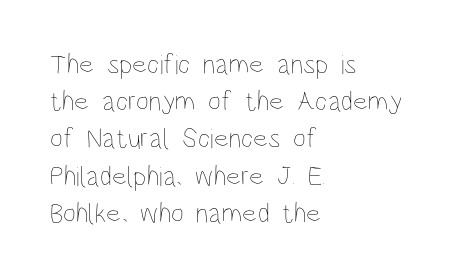
Q: Is the text bold? A: No.
Q: Is the text italic (slanted)? A: No, it is upright.
Q: Is the text underlined? A: No.
Q: How is the paragraph aligned? A: Left-aligned.
Q: Is the spacing between letters normal or unusually wide? A: Normal.
Q: Is the spacing between lines tight, normal or loose? A: Normal.
Q: Width (condensed, normal, or wide)? A: Condensed.
Q: Stroke contrast? A: Low.
Q: x-height? A: Large.
Q: Monospaced? A: No.
